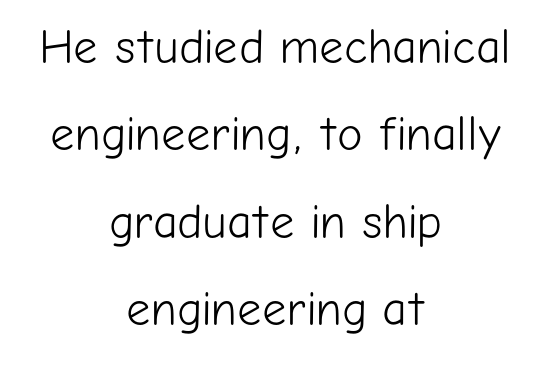
The baseline area is clear. In terms of letterform style, serifs are entirely absent. Observe the ordinary spacing: letters are neighbours, not strangers. Do the characters align in a grid? No, the font is proportional. Caption: multi-line text, centered on the measure. When letters stand straight like this, we call the style roman or upright.
